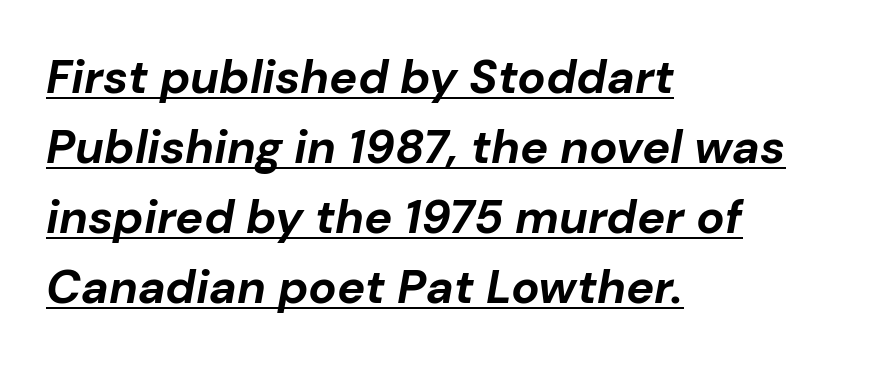
The image shows 47 px bold type, italic (leaning right); set left-aligned, normal line spacing (1.49x), normal letter spacing, underlined; low stroke contrast and a medium x-height.
